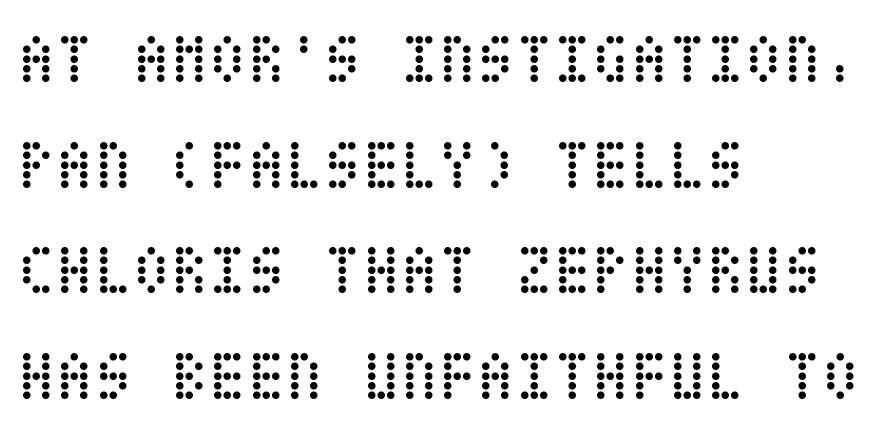
Q: Is the text bold? A: No.
Q: Is the text italic (slanted)? A: No, it is upright.
Q: Is the text underlined? A: No.
Q: How is the paragraph aligned? A: Left-aligned.
Q: Is the spacing between letters normal or unusually wide? A: Normal.
Q: Is the spacing between lines tight, normal or loose? A: Normal.
Q: Width (condensed, normal, or wide)? A: Condensed.
Q: Stroke contrast? A: Low.
Q: x-height? A: Large.
